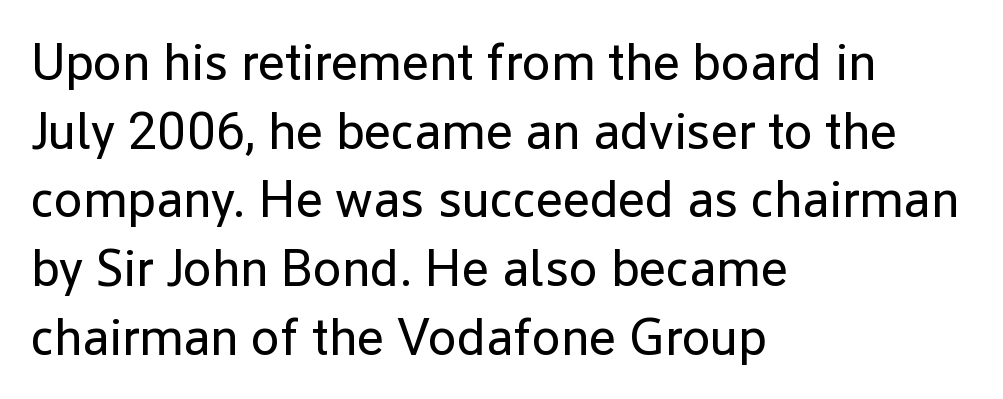
Q: Is the text bold? A: No.
Q: Is the text italic (slanted)? A: No, it is upright.
Q: Is the typeface a serif or a sans-serif typeface? A: Sans-serif.
Q: Is the text underlined? A: No.
Q: How is the paragraph aligned? A: Left-aligned.
Q: Is the spacing between letters normal or unusually wide? A: Normal.
Q: Is the spacing between lines tight, normal or loose? A: Normal.
Q: Width (condensed, normal, or wide)? A: Normal.
Q: Stroke contrast? A: Low.
Q: x-height? A: Medium.
Q: Monospaced? A: No.
